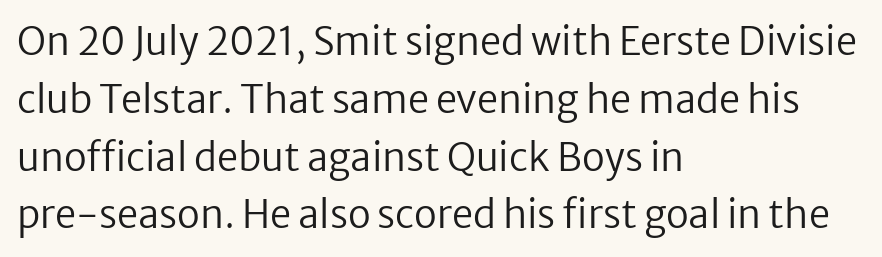
The image shows 38 px regular-weight sans-serif type, upright; set left-aligned, normal line spacing (1.52x), normal letter spacing, not underlined; low stroke contrast and a medium x-height.
